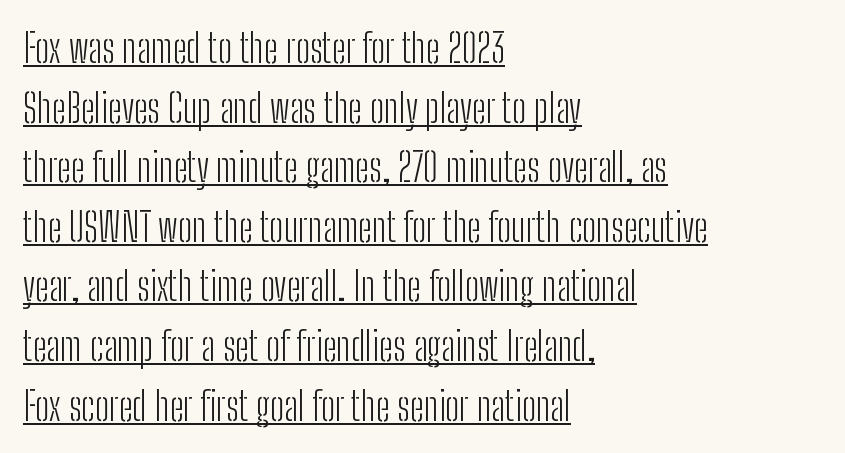
{"serif": "no", "italic": "no", "bold": "no", "weight": "light", "width": "condensed", "stroke_contrast": "low", "x_height": "medium", "monospaced": "no", "underline": "yes", "align": "left", "line_spacing": "normal", "line_spacing_ratio": 1.49, "letter_spacing": "normal", "letter_spacing_em": 0.0, "glyph_px": 40}
